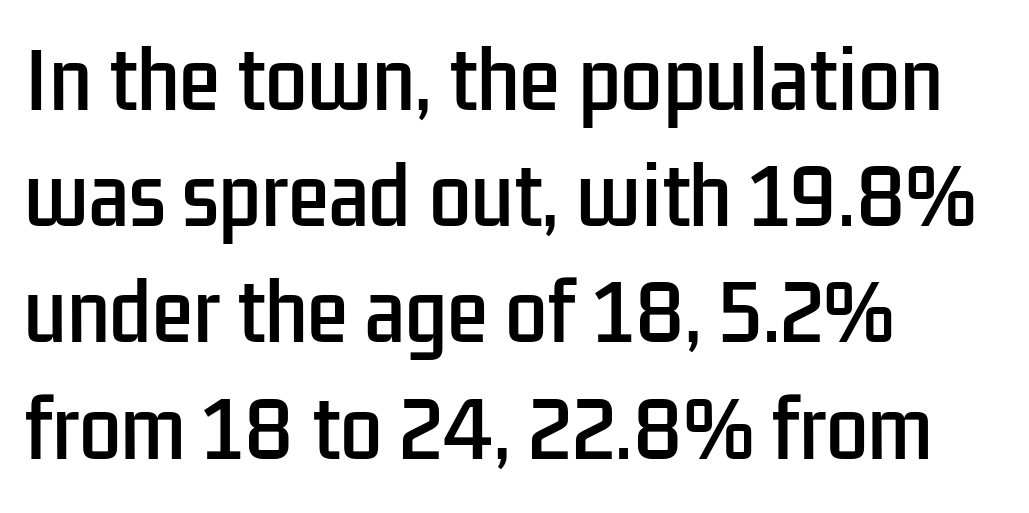
The image shows 75 px condensed sans-serif type, upright; set left-aligned, normal line spacing (1.55x), normal letter spacing, not underlined; low stroke contrast and a medium x-height.
